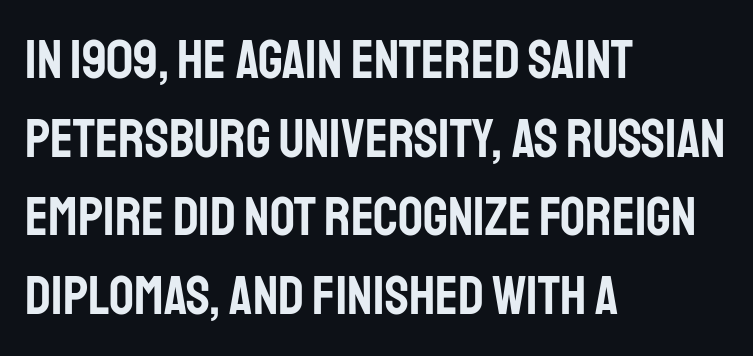
{"serif": "no", "italic": "no", "width": "condensed", "stroke_contrast": "low", "x_height": "large", "monospaced": "no", "underline": "no", "align": "left", "line_spacing": "normal", "line_spacing_ratio": 1.43, "letter_spacing": "normal", "letter_spacing_em": 0.0, "glyph_px": 55}
